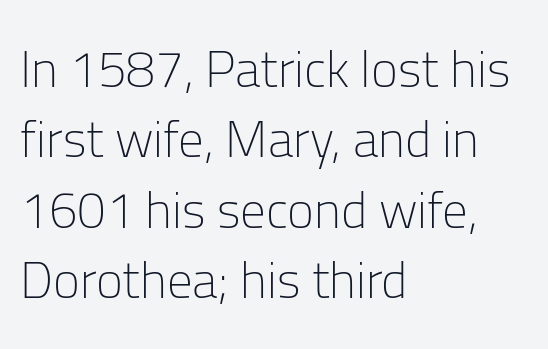
The image shows 51 px light sans-serif type, upright; set left-aligned, normal line spacing (1.38x), normal letter spacing, not underlined; low stroke contrast and a medium x-height.
